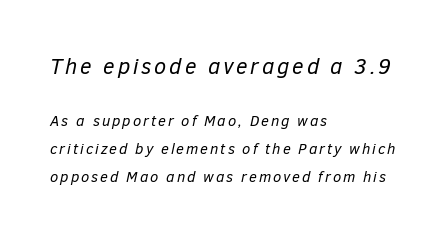
The image shows 22 px text type, italic (leaning right); set left-aligned, line spacing 1.87x, not underlined; the first (top) block is 1.47x larger.
